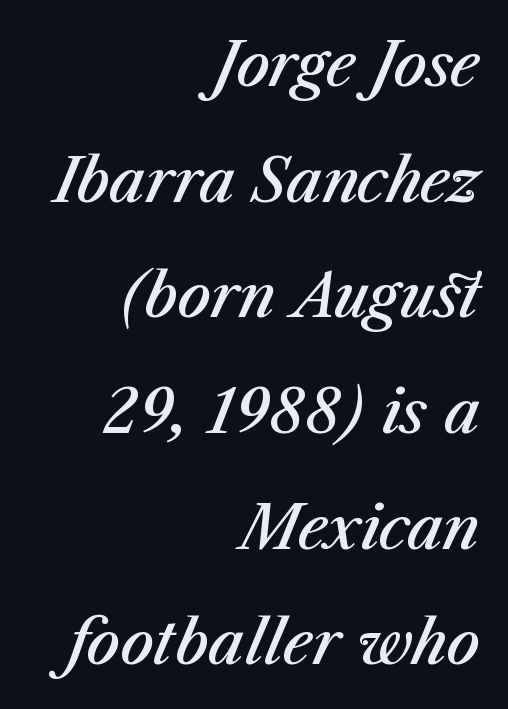
Every row of glyphs terminates at an identical x-position on the right. Is the type slanted? Yes — the strokes lean at a clear angle. Firm but not heavy-handed strokes: this text is semibold. Descender tails drop into unmarked territory. The letters sit at their default tracking, neither squeezed nor spread.
